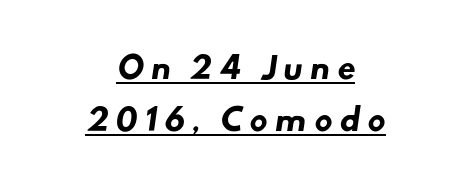
{"serif": "no", "bold": "yes", "weight": "heavy", "width": "normal", "stroke_contrast": "low", "x_height": "small", "monospaced": "no", "underline": "yes", "align": "center", "line_spacing_ratio": 1.74, "letter_spacing": "wide", "letter_spacing_em": 0.23, "glyph_px": 30}
